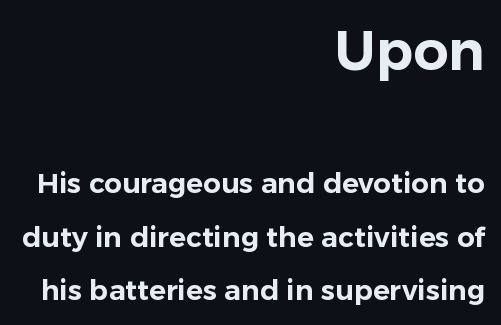
The image shows 55 px sans-serif type, upright; set right-aligned, loose line spacing (1.91x), normal letter spacing, not underlined; the first (top) block is 1.96x larger; low stroke contrast and a medium x-height.
